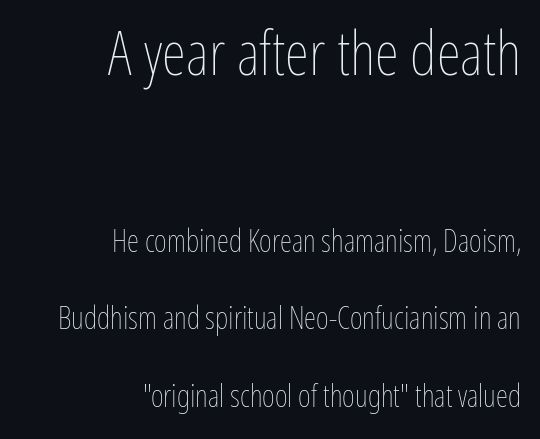
The space between consecutive lines is lavish. Every row of glyphs terminates at an identical x-position on the right. Think standard paragraph weight, or any step lighter than that. Proportional: the letters do not fall into vertical columns.
